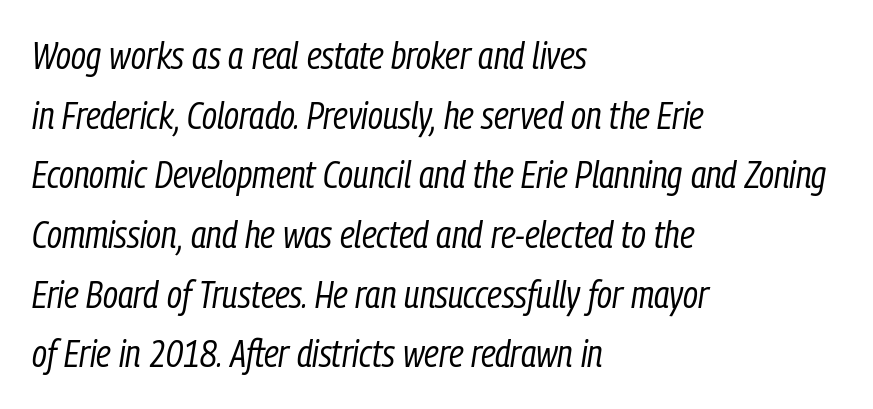
The image shows 38 px regular-weight, condensed type, italic (leaning right); set left-aligned, normal line spacing (1.57x), normal letter spacing, not underlined; low stroke contrast and a medium x-height.
